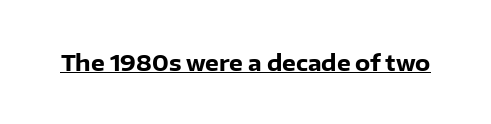
The image shows 22 px bold type, upright; set normal letter spacing, underlined.
